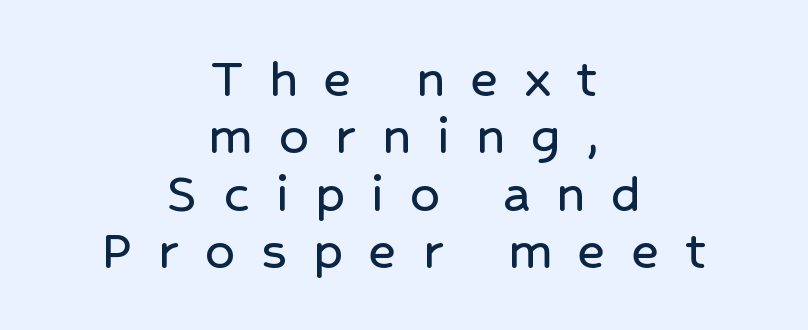
Q: Is the text italic (slanted)? A: No, it is upright.
Q: Is the typeface a serif or a sans-serif typeface? A: Sans-serif.
Q: Is the text underlined? A: No.
Q: How is the paragraph aligned? A: Centered.
Q: Is the spacing between letters normal or unusually wide? A: Unusually wide.
Q: Is the spacing between lines tight, normal or loose? A: Tight.
Q: Width (condensed, normal, or wide)? A: Normal.
Q: Stroke contrast? A: Low.
Q: x-height? A: Medium.
Q: Monospaced? A: No.
